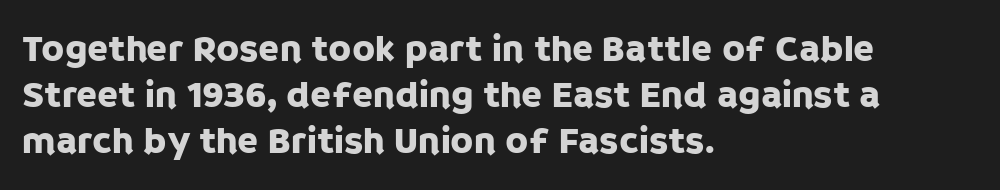
The image shows 38 px sans-serif type, upright; set left-aligned, line spacing 1.21x, normal letter spacing, not underlined; low stroke contrast and a large x-height.
